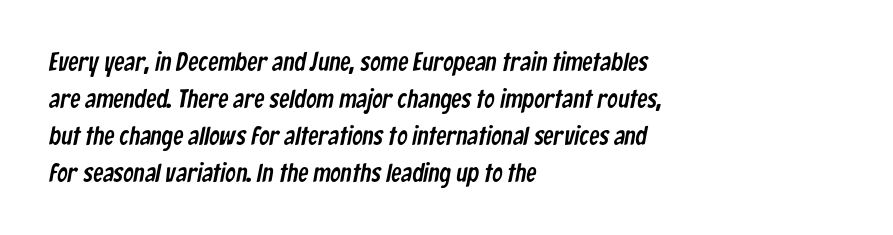
{"underline": "no", "align": "left", "line_spacing": "normal", "line_spacing_ratio": 1.42, "letter_spacing": "normal", "letter_spacing_em": 0.0, "glyph_px": 26}
